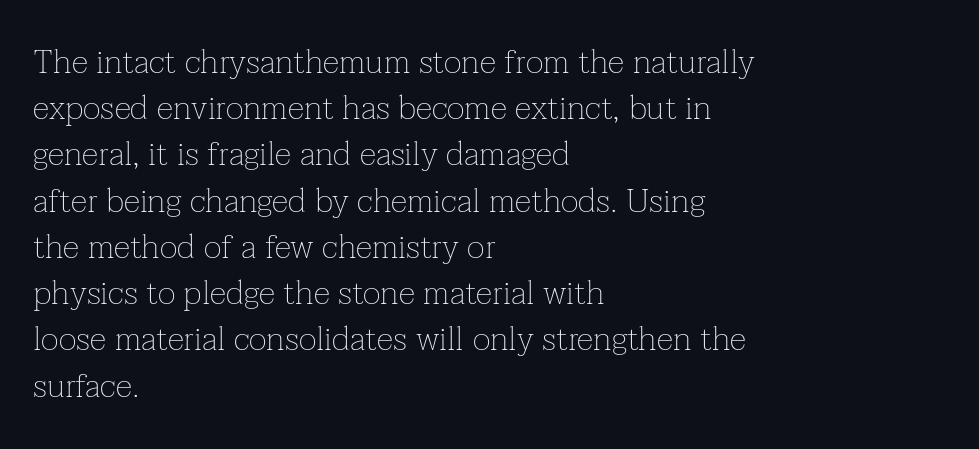
Is the letter spacing exaggerated? No — it looks like the ordinary default. Serif or sans? Serif — the stroke terminals have little feet. Nothing heavy about these letters — not bold at all. Ordinary non-slanted type is in use.
